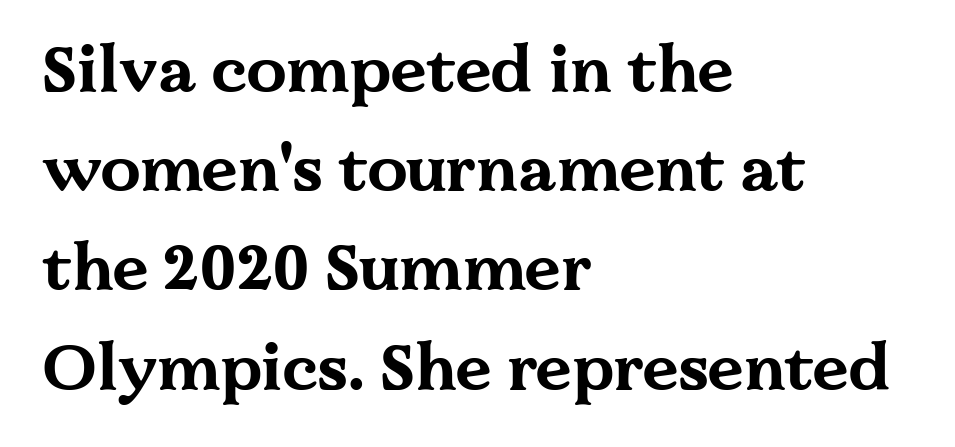
Q: Is the text bold? A: Yes.
Q: Is the text italic (slanted)? A: No, it is upright.
Q: Is the typeface a serif or a sans-serif typeface? A: Serif.
Q: Is the text underlined? A: No.
Q: How is the paragraph aligned? A: Left-aligned.
Q: Is the spacing between letters normal or unusually wide? A: Normal.
Q: Is the spacing between lines tight, normal or loose? A: Normal.
Q: Width (condensed, normal, or wide)? A: Wide.
Q: Stroke contrast? A: Medium.
Q: x-height? A: Medium.
Q: Monospaced? A: No.
